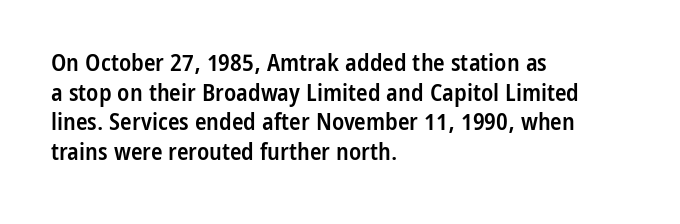
The image shows 24 px text type, upright; set left-aligned, line spacing 1.23x, normal letter spacing, not underlined.
